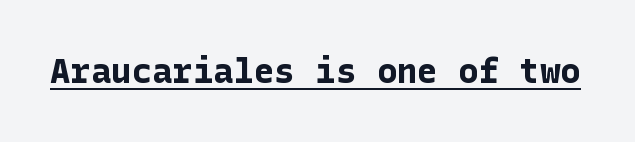
The sample has been set heavy, in full bold. A typesetter would mark this as roman, not italic. Glance below the letters and you will spot a drawn line. These lines keep a tight, regular rhythm from letter to letter. Is this a sans? Yes — the strokes have no serifs.
